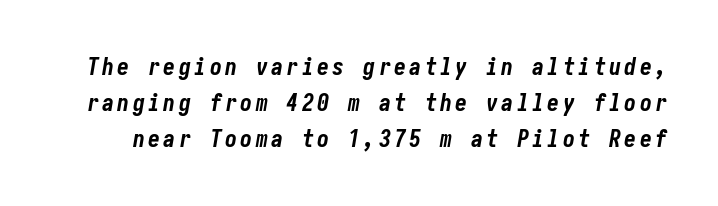
The image shows 24 px bold type, italic (leaning right); set normal line spacing (1.51x), not underlined.
